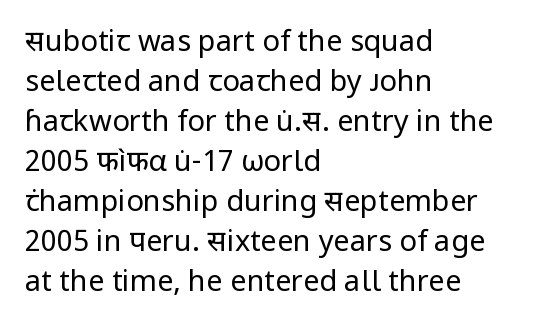
The image shows 29 px regular-weight sans-serif type, upright; set left-aligned, normal line spacing (1.38x), normal letter spacing, not underlined; low stroke contrast and a medium x-height.
